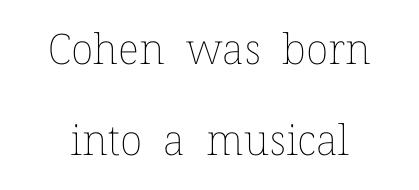
Q: Is the text bold? A: No.
Q: Is the text italic (slanted)? A: No, it is upright.
Q: Is the text underlined? A: No.
Q: Is the spacing between letters normal or unusually wide? A: Normal.
Q: Is the spacing between lines tight, normal or loose? A: Loose.
Q: Width (condensed, normal, or wide)? A: Normal.
Q: Stroke contrast? A: Low.
Q: x-height? A: Medium.
Q: Monospaced? A: No.
